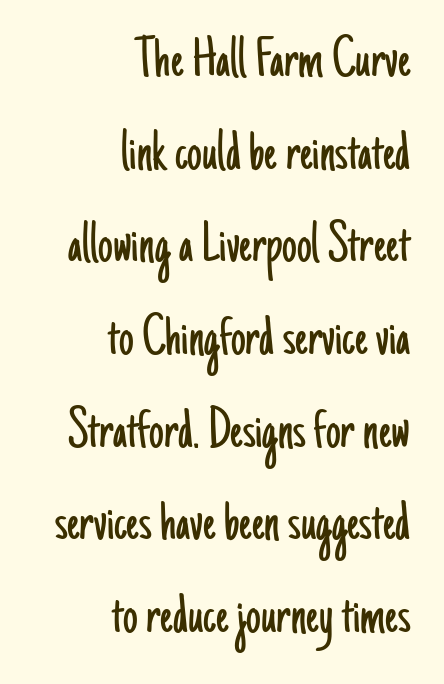
The foot of each line stays bare and open. The letters stand straight up with perfectly vertical stems. Is there much room between lines? A standard amount, neither cramped nor airy. Typeset ragged left — the right edge is the straight one. This reads as an unemphasized weight, regular at the heaviest.
